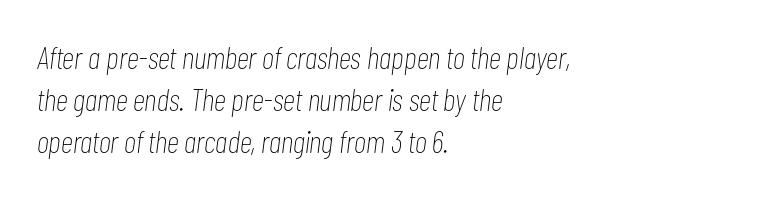
{"italic": "yes", "lean": "right", "slant_degrees": 7, "bold": "no", "weight": "thin", "width": "condensed", "stroke_contrast": "low", "x_height": "medium", "monospaced": "no", "underline": "no", "align": "left", "line_spacing": "normal", "line_spacing_ratio": 1.31, "letter_spacing": "normal", "letter_spacing_em": 0.0, "glyph_px": 32}
